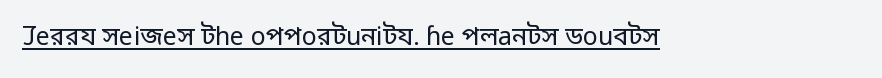
The image shows 25 px text type, upright; set normal letter spacing, underlined.
